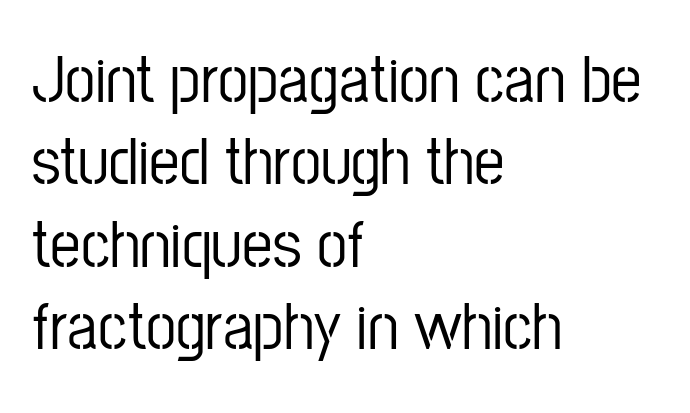
The image shows 68 px condensed sans-serif type, upright; set left-aligned, line spacing 1.21x, normal letter spacing, not underlined; low stroke contrast and a medium x-height.
